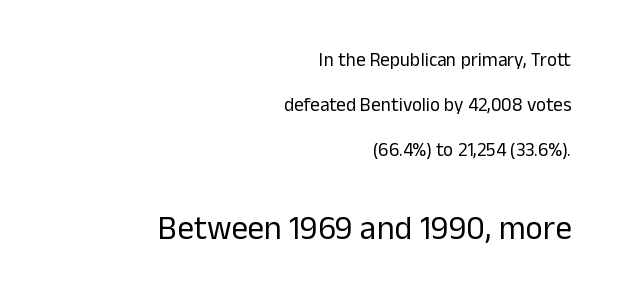
There is no visible air inserted between adjacent glyphs. Which chunk is bigger? The second one — the bottom block dwarfs the top. The glyphs are unaccompanied by any horizontal stroke below them. Classification — sans serif. Heft: none added — not bold. Leftover space on each line is placed entirely before the opening word.
